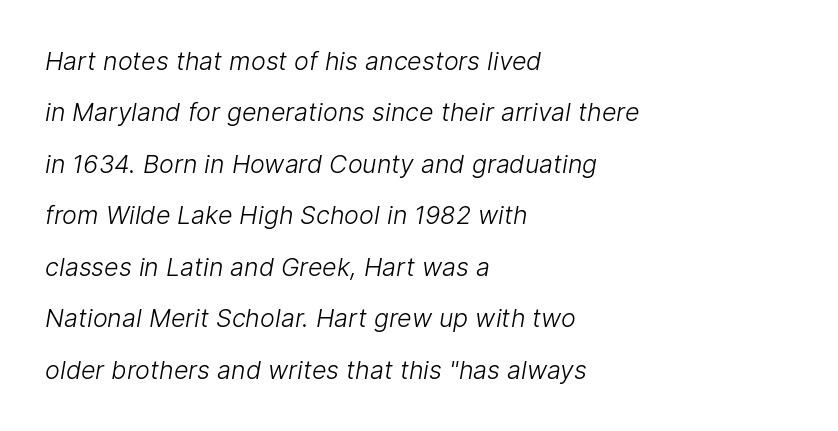
Quick note: underline off. The cut favours lightness, reaching ordinary text weight at its darkest. These lines stand farther apart than default settings would place them. All the whitespace from short lines collects on the right. Letter spacing: default.
